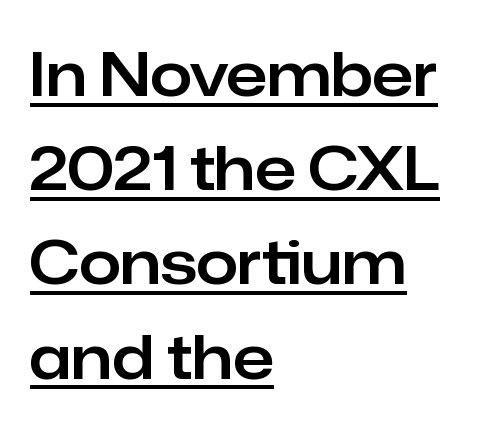
Q: Is the text italic (slanted)? A: No, it is upright.
Q: Is the typeface a serif or a sans-serif typeface? A: Sans-serif.
Q: Is the text underlined? A: Yes.
Q: How is the paragraph aligned? A: Left-aligned.
Q: Is the spacing between letters normal or unusually wide? A: Normal.
Q: Is the spacing between lines tight, normal or loose? A: Normal.
Q: Width (condensed, normal, or wide)? A: Normal.
Q: Stroke contrast? A: Low.
Q: x-height? A: Medium.
Q: Monospaced? A: No.
